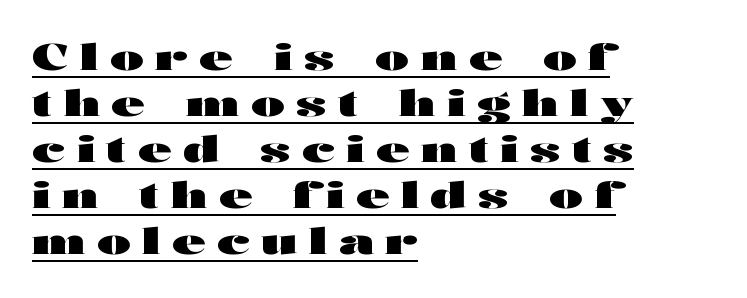
The image shows 36 px heavy, wide type, upright; set left-aligned, normal line spacing (1.28x), unusually wide letter spacing (+0.33 em), underlined; high stroke contrast and a medium x-height.
